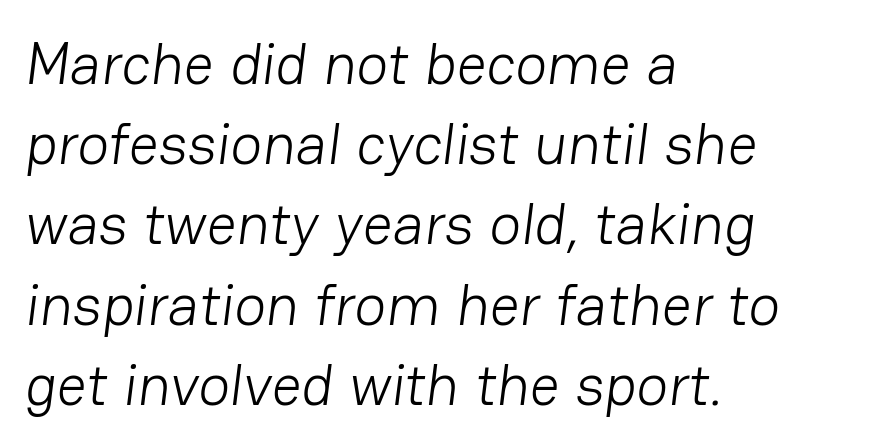
The passage shown is not bold in any degree. The rendering uses a moderate line-height, typical for paragraphs. Here the designer chose a conventional face with non-uniform glyph widths. Compared with typical body copy, the letter spacing here is the same. Classification — sans serif. The paragraph shown leans on its left margin.
